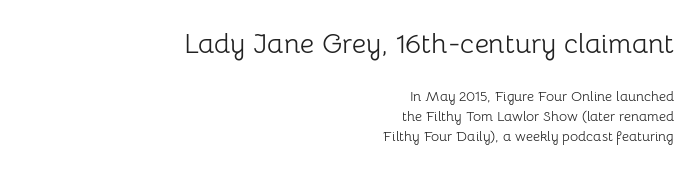
The image shows 28 px light sans-serif type, upright; set right-aligned, normal line spacing (1.42x), normal letter spacing, not underlined; the first (top) block is 2.0x larger; low stroke contrast and a medium x-height.
